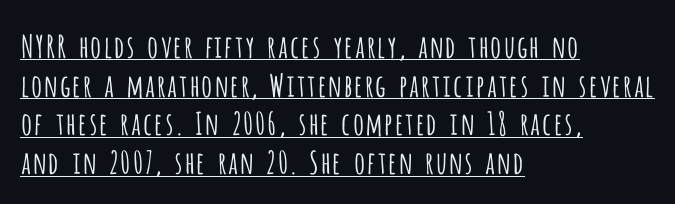
Q: Is the text bold? A: No.
Q: Is the text italic (slanted)? A: No, it is upright.
Q: Is the typeface a serif or a sans-serif typeface? A: Sans-serif.
Q: Is the text underlined? A: Yes.
Q: How is the paragraph aligned? A: Left-aligned.
Q: Is the spacing between letters normal or unusually wide? A: Normal.
Q: Is the spacing between lines tight, normal or loose? A: Normal.
Q: Width (condensed, normal, or wide)? A: Condensed.
Q: Stroke contrast? A: Low.
Q: x-height? A: Large.
Q: Monospaced? A: No.
